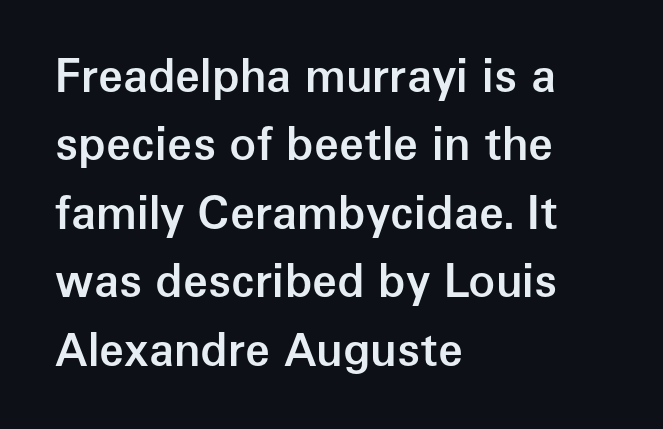
The glyphs in this specimen are sans serif. Line beginnings align vertically; line endings do not. Successive baselines arrive at the customary interval. Proportional: the letters do not fall into vertical columns. Every character sits straight up, as roman type does.
